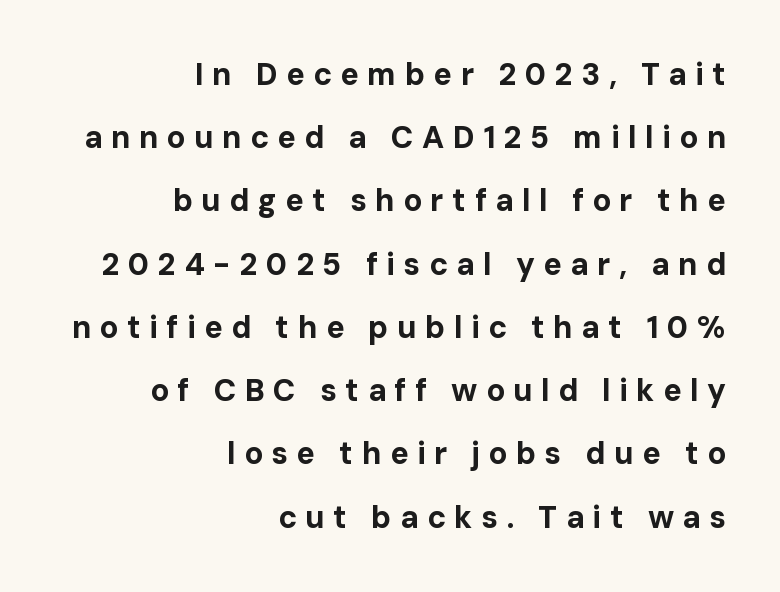
Q: Is the text bold? A: Yes.
Q: Is the text italic (slanted)? A: No, it is upright.
Q: Is the typeface a serif or a sans-serif typeface? A: Sans-serif.
Q: Is the text underlined? A: No.
Q: How is the paragraph aligned? A: Right-aligned.
Q: Is the spacing between letters normal or unusually wide? A: Unusually wide.
Q: Is the spacing between lines tight, normal or loose? A: Loose.
Q: Width (condensed, normal, or wide)? A: Normal.
Q: Stroke contrast? A: Low.
Q: x-height? A: Medium.
Q: Monospaced? A: No.
